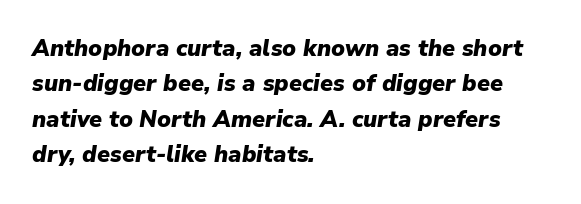
{"italic": "yes", "lean": "right", "slant_degrees": 9, "bold": "yes", "underline": "no", "align": "left", "line_spacing": "normal", "line_spacing_ratio": 1.54, "letter_spacing": "normal", "letter_spacing_em": 0.0, "glyph_px": 23}
